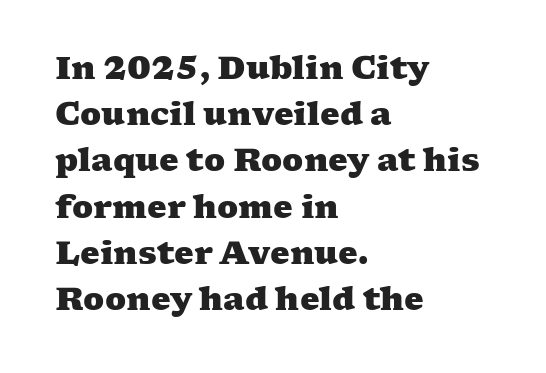
The rendering uses natural spacing where letterforms have individual widths. Check where the strokes stop: tiny serifs finish them off. Letter spacing: default. This rendering uses left alignment, leaving the right contour irregular.
